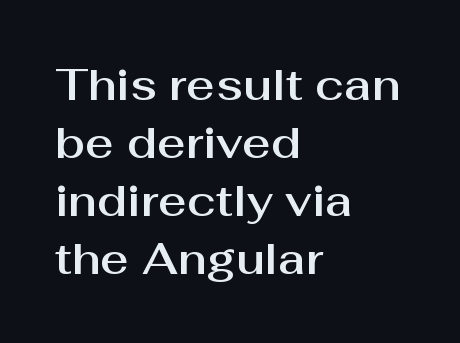
The image shows 44 px sans-serif type, upright; set left-aligned, normal line spacing (1.32x), normal letter spacing, not underlined; medium stroke contrast and a medium x-height.
